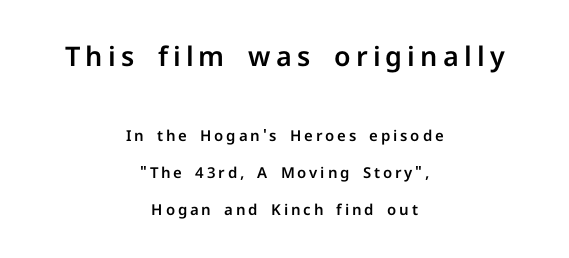
{"italic": "no", "underline": "no", "align": "center", "line_spacing": "loose", "line_spacing_ratio": 2.44, "larger_block": "first", "size_ratio": 1.8, "glyph_px": 27}
